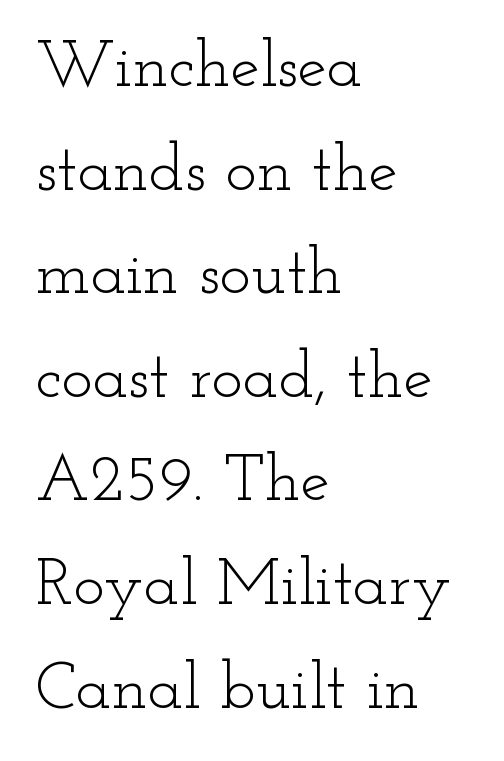
This is serif lettering, the kind often seen in printed books. Proportional: the letters do not fall into vertical columns. The passage shown is not bold in any degree. Notice how the stems are strictly vertical — no italics here.
